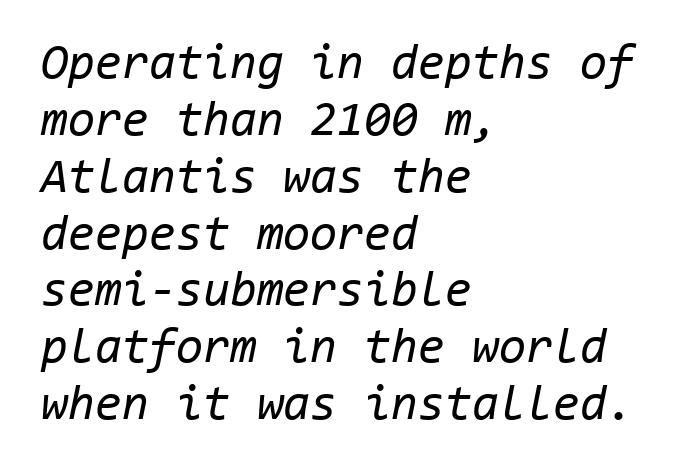
Glyph-to-glyph distance matches everyday printed text. Descender tails drop into unmarked territory. These lines are rendered in a fixed-pitch font. Ink coverage per letter is moderate at most.
